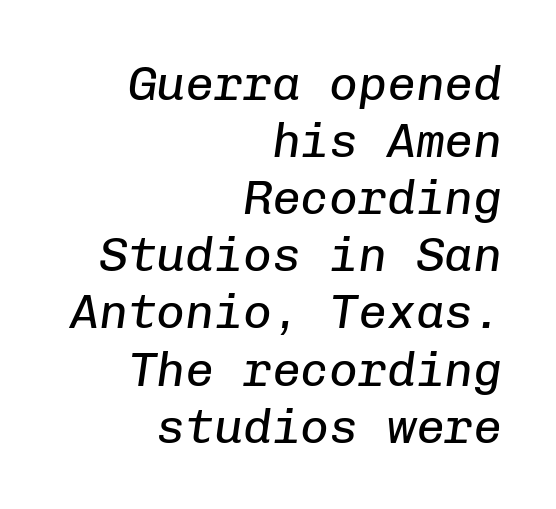
{"italic": "yes", "lean": "right", "slant_degrees": 8, "bold": "no", "weight": "regular", "width": "normal", "stroke_contrast": "low", "x_height": "medium", "monospaced": "yes", "underline": "no", "align": "right", "line_spacing_ratio": 1.19, "letter_spacing": "normal", "letter_spacing_em": 0.0, "glyph_px": 48}
